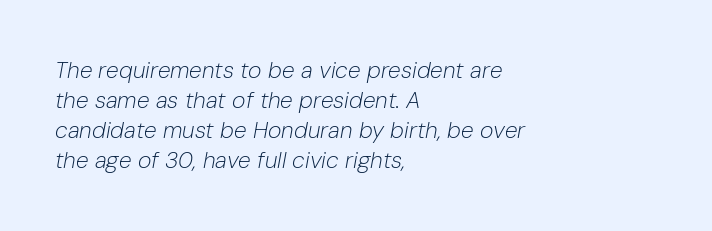
Q: Is the text bold? A: No.
Q: Is the text italic (slanted)? A: Yes, it leans right by about 10 degrees.
Q: Is the text underlined? A: No.
Q: How is the paragraph aligned? A: Left-aligned.
Q: Is the spacing between letters normal or unusually wide? A: Normal.
Q: Is the spacing between lines tight, normal or loose? A: Normal.
